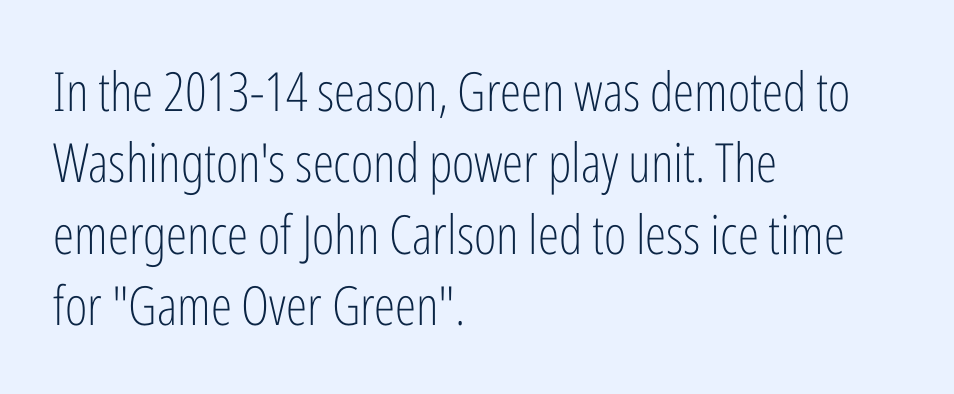
{"serif": "no", "italic": "no", "bold": "no", "weight": "light", "width": "condensed", "stroke_contrast": "low", "x_height": "medium", "monospaced": "no", "underline": "no", "align": "left", "line_spacing": "normal", "line_spacing_ratio": 1.32, "letter_spacing": "normal", "letter_spacing_em": 0.0, "glyph_px": 54}
